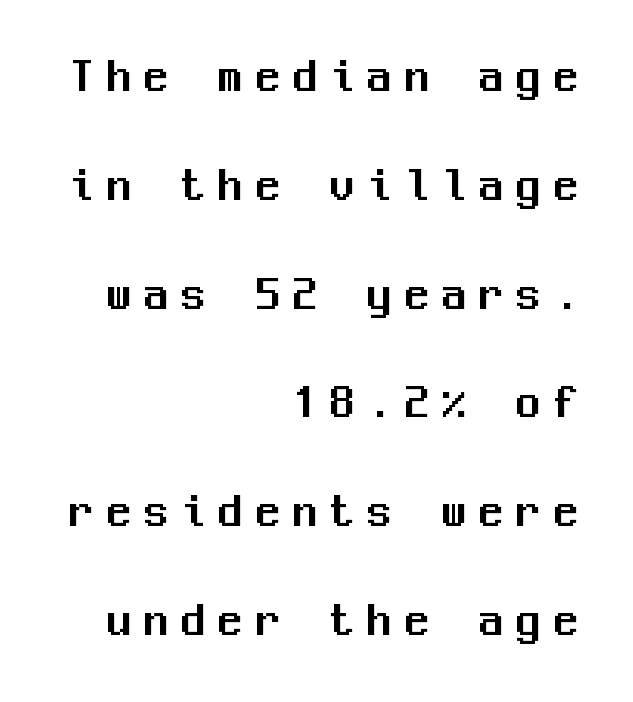
The image shows 49 px sans-serif type, upright, monospaced; set right-aligned, loose line spacing (2.22x), unusually wide letter spacing (+0.26 em), not underlined; medium stroke contrast and a medium x-height.
